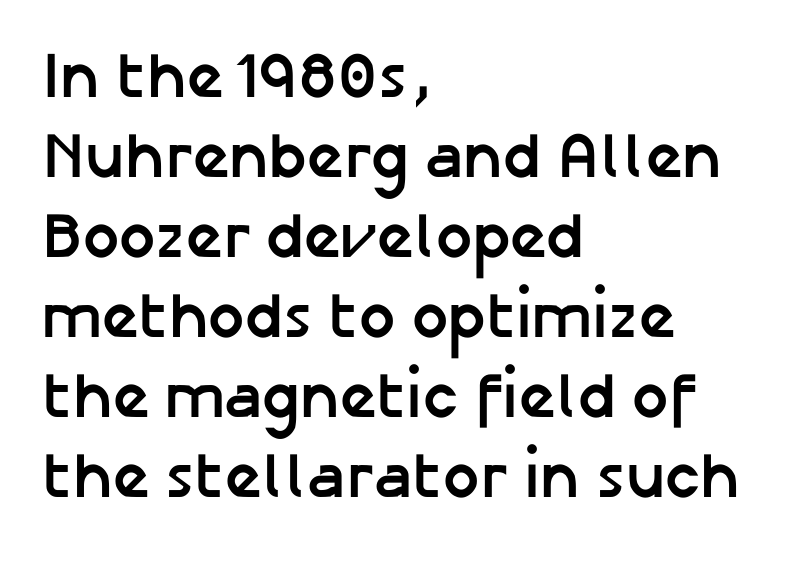
The image shows 64 px semibold sans-serif type, upright; set left-aligned, normal line spacing (1.25x), normal letter spacing, not underlined; low stroke contrast and a medium x-height.
